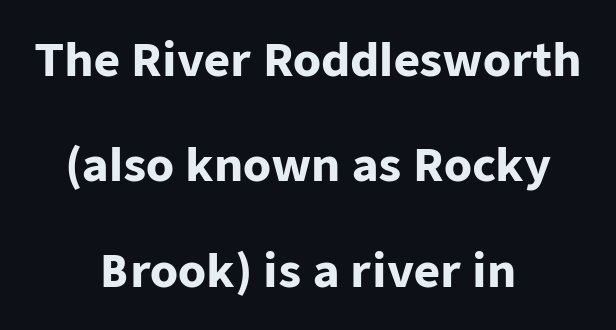
{"serif": "no", "italic": "no", "bold": "yes", "weight": "heavy", "width": "normal", "stroke_contrast": "low", "x_height": "medium", "monospaced": "no", "underline": "no", "align": "center", "line_spacing": "loose", "line_spacing_ratio": 2.34, "letter_spacing": "normal", "letter_spacing_em": 0.0, "glyph_px": 45}
